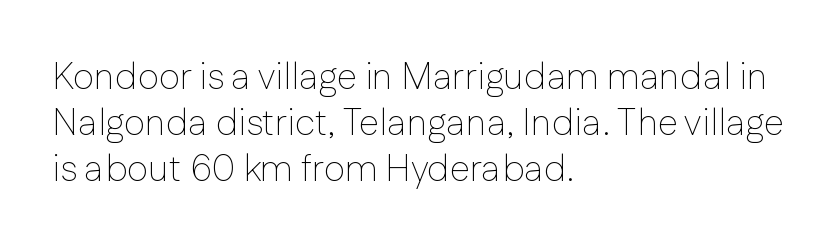
{"serif": "no", "italic": "no", "bold": "no", "weight": "thin", "width": "normal", "stroke_contrast": "low", "x_height": "medium", "monospaced": "no", "underline": "no", "align": "left", "line_spacing_ratio": 1.24, "letter_spacing": "normal", "letter_spacing_em": 0.0, "glyph_px": 37}
